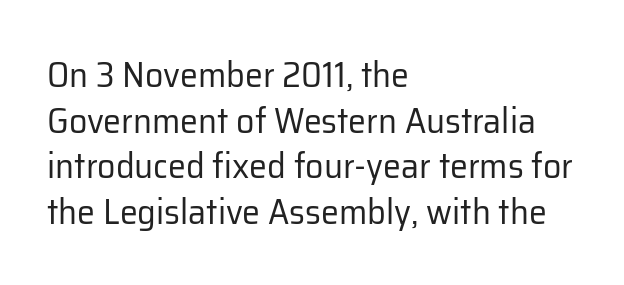
This is roman type, the default non-slanted kind. The tracking reads as untouched default to a designer's eye. Varying glyph widths throughout — classic text-font behaviour. Type without underlining. The lines in this sample share a left origin and differ only in where they stop.
